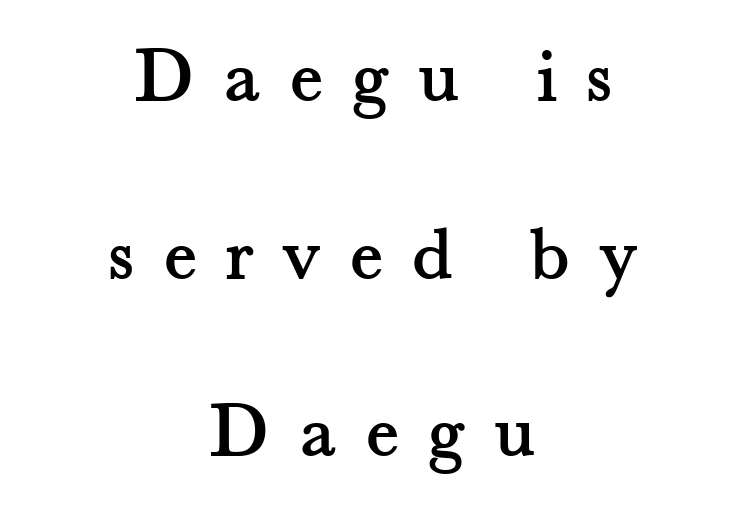
Q: Is the text italic (slanted)? A: No, it is upright.
Q: Is the typeface a serif or a sans-serif typeface? A: Serif.
Q: Is the text underlined? A: No.
Q: How is the paragraph aligned? A: Centered.
Q: Is the spacing between letters normal or unusually wide? A: Unusually wide.
Q: Is the spacing between lines tight, normal or loose? A: Loose.
Q: Width (condensed, normal, or wide)? A: Normal.
Q: Stroke contrast? A: Medium.
Q: x-height? A: Small.
Q: Monospaced? A: No.
